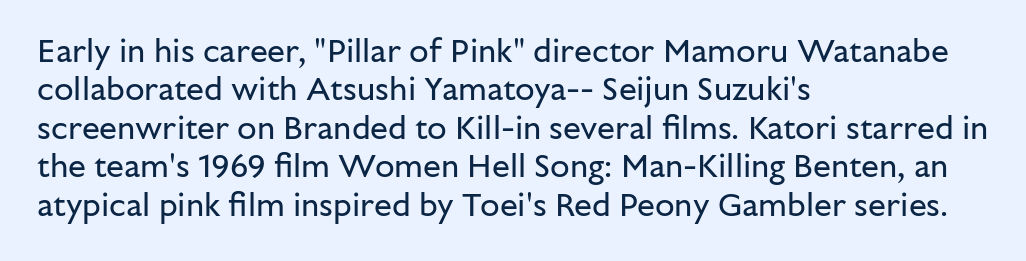
Typeset ragged right — the left edge is the straight one. Spacing verdict: proportional, widths tailored to each character. Bare-footed words on every line. Characters remain perfectly vertical along every line. Stroke mass is kept to a normal reading level or below.
